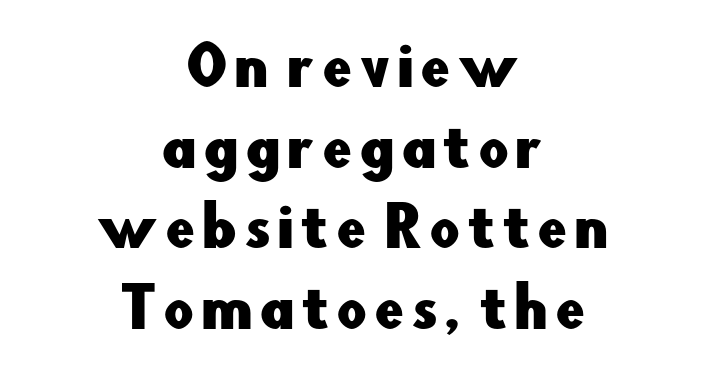
{"serif": "no", "italic": "no", "width": "normal", "stroke_contrast": "low", "x_height": "small", "monospaced": "no", "underline": "no", "align": "center", "line_spacing": "normal", "line_spacing_ratio": 1.52, "glyph_px": 53}
